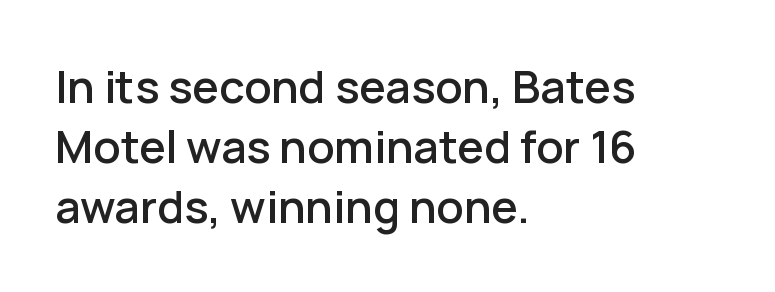
The image shows 45 px sans-serif type, upright; set left-aligned, normal line spacing (1.33x), normal letter spacing, not underlined; low stroke contrast and a medium x-height.
